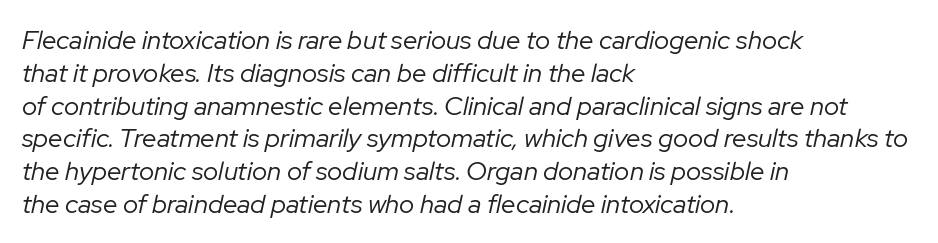
Q: Is the text bold? A: No.
Q: Is the text italic (slanted)? A: Yes, it leans right by about 12 degrees.
Q: Is the text underlined? A: No.
Q: How is the paragraph aligned? A: Left-aligned.
Q: Is the spacing between letters normal or unusually wide? A: Normal.
Q: Is the spacing between lines tight, normal or loose? A: Normal.
